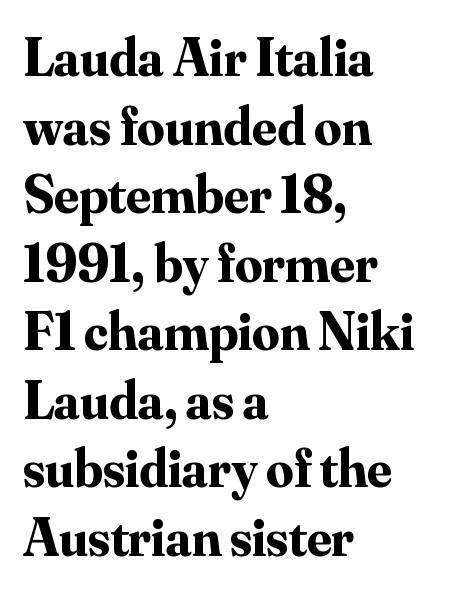
Q: Is the text bold? A: Yes.
Q: Is the text italic (slanted)? A: No, it is upright.
Q: Is the typeface a serif or a sans-serif typeface? A: Serif.
Q: Is the text underlined? A: No.
Q: How is the paragraph aligned? A: Left-aligned.
Q: Is the spacing between letters normal or unusually wide? A: Normal.
Q: Is the spacing between lines tight, normal or loose? A: Normal.
Q: Width (condensed, normal, or wide)? A: Normal.
Q: Stroke contrast? A: Medium.
Q: x-height? A: Small.
Q: Monospaced? A: No.
